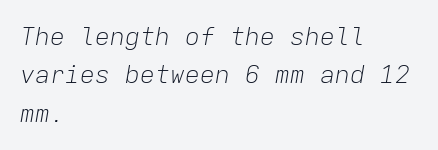
{"italic": "yes", "lean": "right", "slant_degrees": 9, "bold": "no", "underline": "no", "align": "left", "line_spacing": "normal", "line_spacing_ratio": 1.54, "letter_spacing": "normal", "letter_spacing_em": 0.0, "glyph_px": 25}
